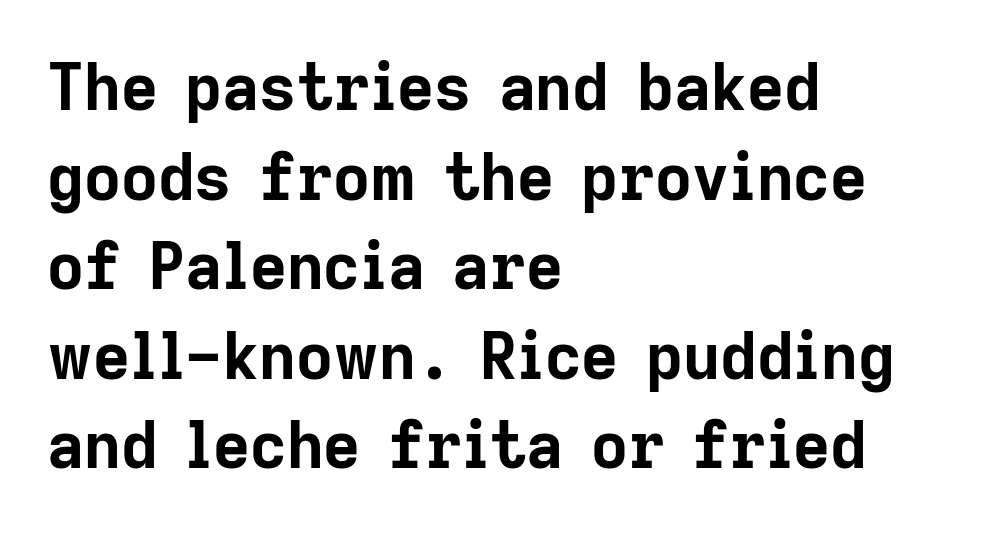
Q: Is the text bold? A: Yes.
Q: Is the text italic (slanted)? A: No, it is upright.
Q: Is the typeface a serif or a sans-serif typeface? A: Sans-serif.
Q: Is the text underlined? A: No.
Q: How is the paragraph aligned? A: Left-aligned.
Q: Is the spacing between letters normal or unusually wide? A: Normal.
Q: Is the spacing between lines tight, normal or loose? A: Normal.
Q: Width (condensed, normal, or wide)? A: Normal.
Q: Stroke contrast? A: Low.
Q: x-height? A: Medium.
Q: Monospaced? A: No.
